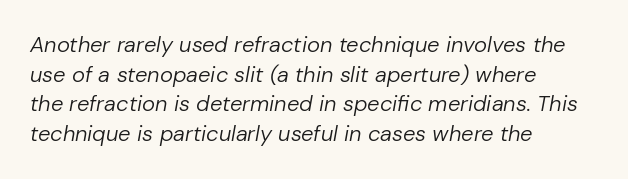
Beneath every word, the page is bare. Characters are canted at an angle relative to the baseline's perpendicular. No chunkiness to these letters — they're not bold. You could call the tracking neutral — neither tight nor loose. Horizontally, the lines are justified to the leading edge only. One glance says typical: line gaps are just what's usual.
